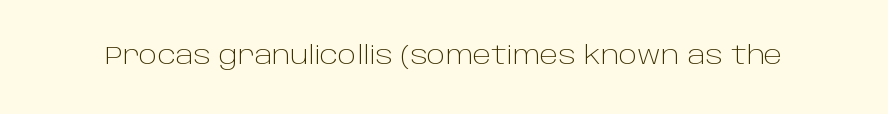
The image shows 25 px text type, upright; set normal letter spacing, not underlined.
